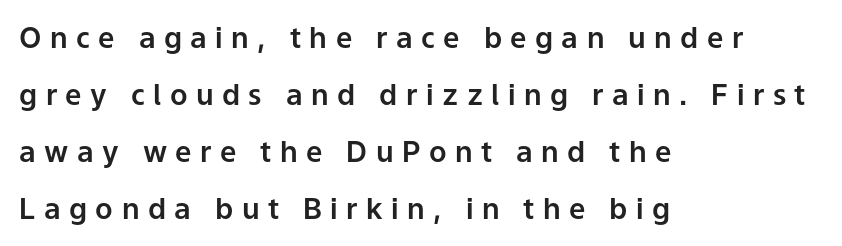
The image shows 29 px sans-serif type, upright; set left-aligned, loose line spacing (1.97x), unusually wide letter spacing (+0.29 em), not underlined; low stroke contrast and a medium x-height.
